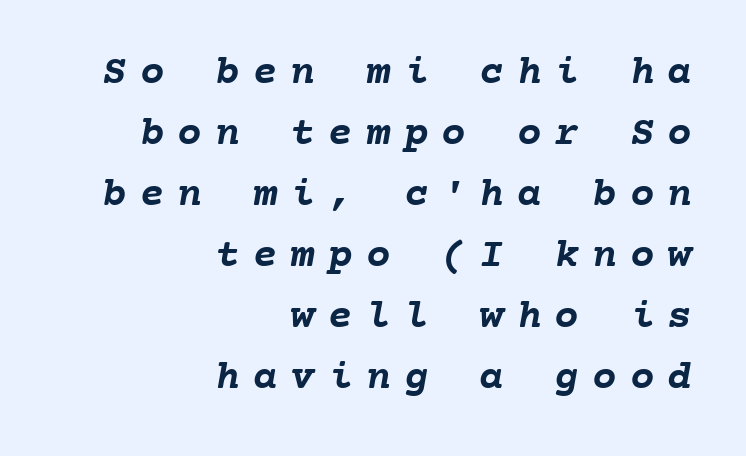
The image shows 41 px semibold type, monospaced; set right-aligned, normal line spacing (1.49x), unusually wide letter spacing (+0.32 em), not underlined; low stroke contrast and a medium x-height.
